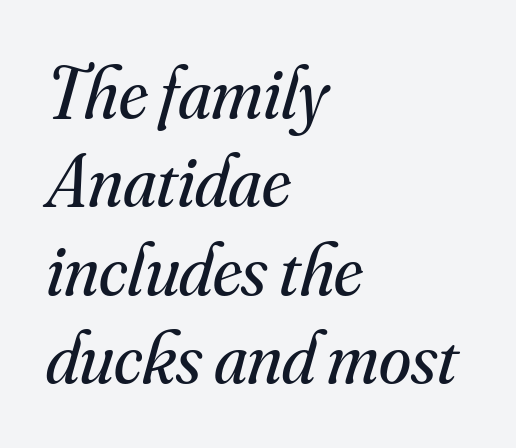
Q: Is the text bold? A: No.
Q: Is the text italic (slanted)? A: Yes, it leans right by about 16 degrees.
Q: Is the typeface a serif or a sans-serif typeface? A: Serif.
Q: Is the text underlined? A: No.
Q: How is the paragraph aligned? A: Left-aligned.
Q: Is the spacing between letters normal or unusually wide? A: Normal.
Q: Width (condensed, normal, or wide)? A: Normal.
Q: Stroke contrast? A: Medium.
Q: x-height? A: Small.
Q: Monospaced? A: No.
